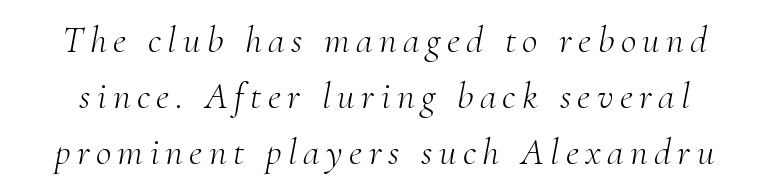
The image shows 38 px light serif type, italic (leaning right); set normal line spacing (1.47x), not underlined; medium stroke contrast and a small x-height.
